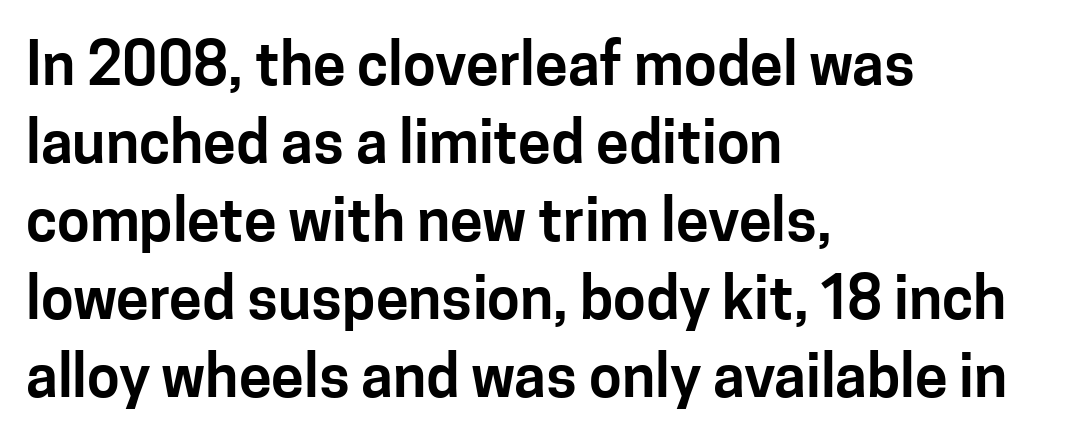
Q: Is the text italic (slanted)? A: No, it is upright.
Q: Is the typeface a serif or a sans-serif typeface? A: Sans-serif.
Q: Is the text underlined? A: No.
Q: How is the paragraph aligned? A: Left-aligned.
Q: Is the spacing between letters normal or unusually wide? A: Normal.
Q: Is the spacing between lines tight, normal or loose? A: Normal.
Q: Width (condensed, normal, or wide)? A: Normal.
Q: Stroke contrast? A: Low.
Q: x-height? A: Medium.
Q: Monospaced? A: No.
